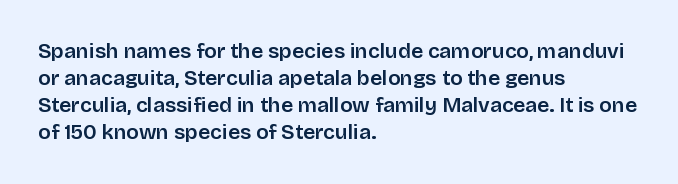
{"italic": "no", "underline": "no", "align": "left", "line_spacing": "normal", "line_spacing_ratio": 1.29, "letter_spacing": "normal", "letter_spacing_em": 0.0, "glyph_px": 21}
